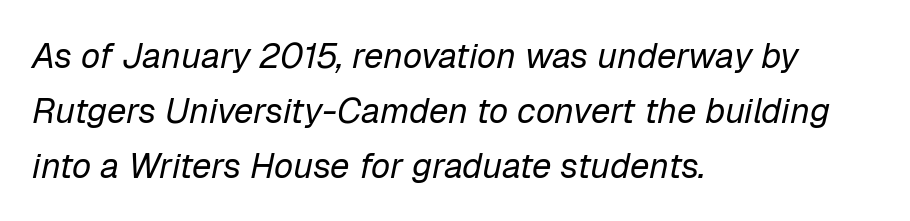
Q: Is the text bold? A: No.
Q: Is the text italic (slanted)? A: Yes, it leans right by about 12 degrees.
Q: Is the text underlined? A: No.
Q: How is the paragraph aligned? A: Left-aligned.
Q: Is the spacing between letters normal or unusually wide? A: Normal.
Q: Is the spacing between lines tight, normal or loose? A: Normal.
Q: Width (condensed, normal, or wide)? A: Normal.
Q: Stroke contrast? A: Low.
Q: x-height? A: Medium.
Q: Monospaced? A: No.
